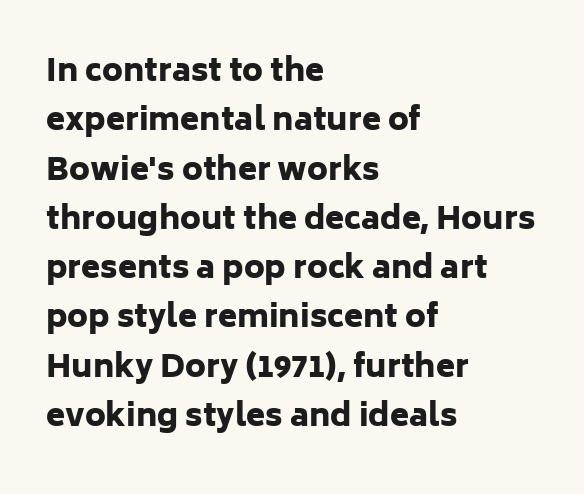
Q: Is the text bold? A: Yes.
Q: Is the text italic (slanted)? A: No, it is upright.
Q: Is the typeface a serif or a sans-serif typeface? A: Sans-serif.
Q: Is the text underlined? A: No.
Q: How is the paragraph aligned? A: Left-aligned.
Q: Is the spacing between letters normal or unusually wide? A: Normal.
Q: Is the spacing between lines tight, normal or loose? A: Normal.
Q: Width (condensed, normal, or wide)? A: Normal.
Q: Stroke contrast? A: Low.
Q: x-height? A: Medium.
Q: Monospaced? A: No.
